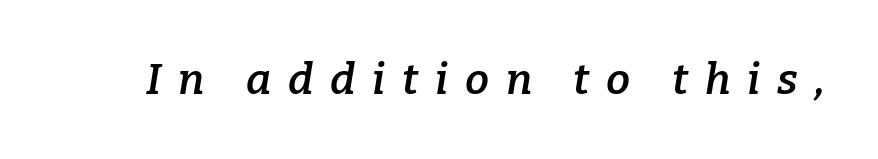
A serif font was chosen for this passage. Anything drawn beneath the words? Only blank space. The rendering uses a semibold face; strokes are thickened but not to full bold. These lines are rendered in a variable-pitch font. Characters follow at a spacing far wider than the type designer built in.
